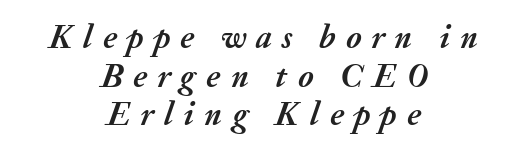
{"italic": "yes", "lean": "right", "slant_degrees": 20, "bold": "yes", "weight": "semibold", "width": "normal", "stroke_contrast": "medium", "x_height": "medium", "monospaced": "no", "underline": "no", "align": "center", "line_spacing_ratio": 1.17, "letter_spacing": "wide", "letter_spacing_em": 0.31, "glyph_px": 33}
